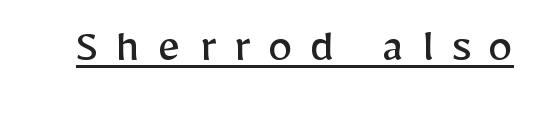
The image shows 50 px regular-weight sans-serif type, upright; set unusually wide letter spacing (+0.35 em), underlined; low stroke contrast and a medium x-height.
